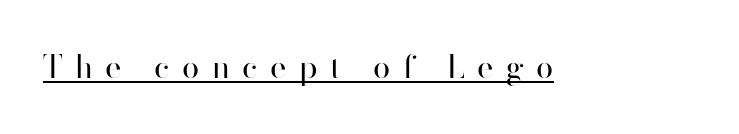
The face used here appears with an underline applied. Stroke mass is kept to a normal reading level or below. What stands out about the letter spacing? Its width — letters are far apart. Is this a fixed-width face? No — the glyphs have proportional, varying widths. It's the straight-up-and-down kind of type. Letterform terminals end flat and unadorned throughout the passage.
